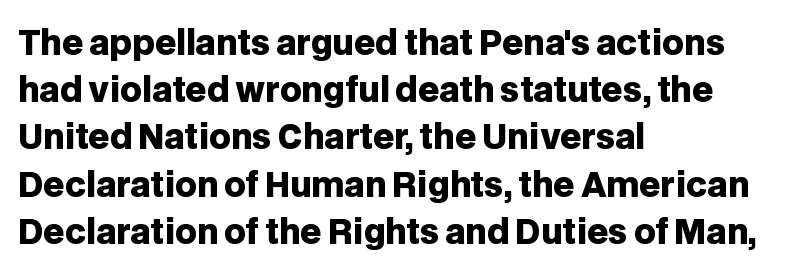
Q: Is the text bold? A: Yes.
Q: Is the text italic (slanted)? A: No, it is upright.
Q: Is the typeface a serif or a sans-serif typeface? A: Sans-serif.
Q: Is the text underlined? A: No.
Q: How is the paragraph aligned? A: Left-aligned.
Q: Is the spacing between letters normal or unusually wide? A: Normal.
Q: Is the spacing between lines tight, normal or loose? A: Normal.
Q: Width (condensed, normal, or wide)? A: Normal.
Q: Stroke contrast? A: Low.
Q: x-height? A: Large.
Q: Monospaced? A: No.
